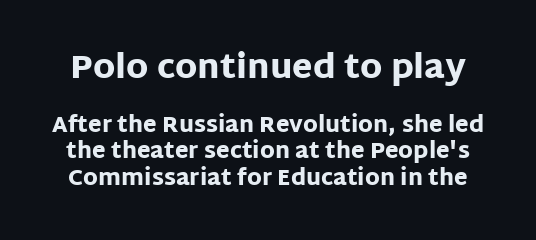
Q: Is the text bold? A: Yes.
Q: Is the text italic (slanted)? A: No, it is upright.
Q: Is the typeface a serif or a sans-serif typeface? A: Sans-serif.
Q: Is the text underlined? A: No.
Q: Is the spacing between letters normal or unusually wide? A: Normal.
Q: Which block of text is set in a larger size, the first (top) or the second (bottom)? A: The first (top) one.
Q: Width (condensed, normal, or wide)? A: Normal.
Q: Stroke contrast? A: Low.
Q: x-height? A: Large.
Q: Monospaced? A: No.
